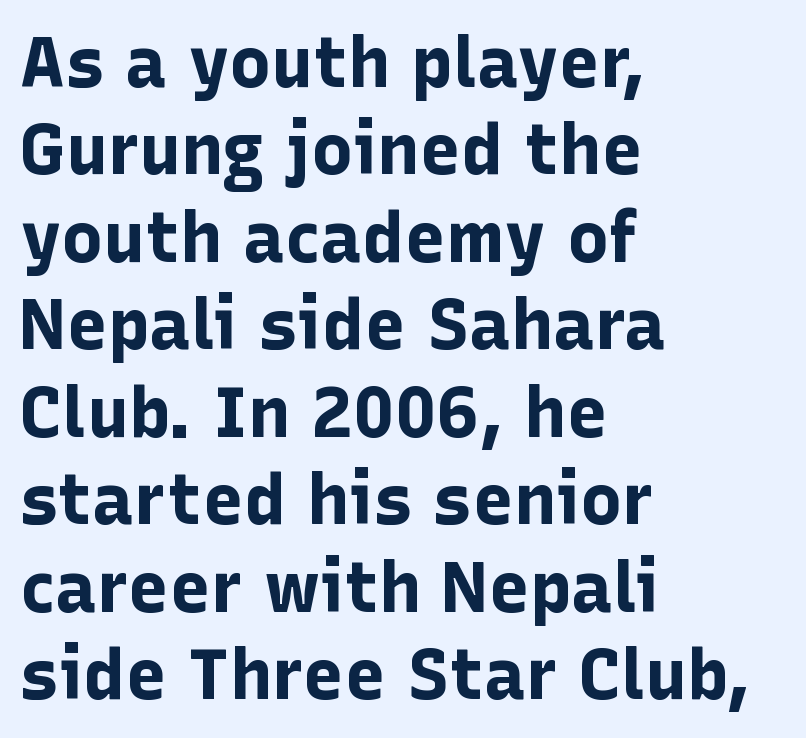
Serifs: no, the terminals of the letterforms are clean. Inter-character spacing is left at the font's built-in metrics. Reading down the column, the eye jumps a familiar distance to each next line. Thick stems and heavy bowls — unmistakably bold.
